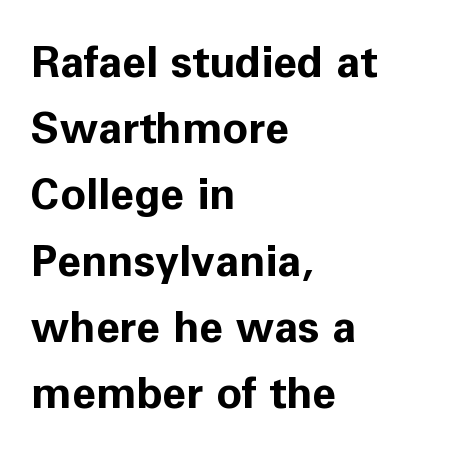
Q: Is the text bold? A: Yes.
Q: Is the text italic (slanted)? A: No, it is upright.
Q: Is the typeface a serif or a sans-serif typeface? A: Sans-serif.
Q: Is the text underlined? A: No.
Q: How is the paragraph aligned? A: Left-aligned.
Q: Is the spacing between letters normal or unusually wide? A: Normal.
Q: Is the spacing between lines tight, normal or loose? A: Normal.
Q: Width (condensed, normal, or wide)? A: Normal.
Q: Stroke contrast? A: Low.
Q: x-height? A: Medium.
Q: Monospaced? A: No.
